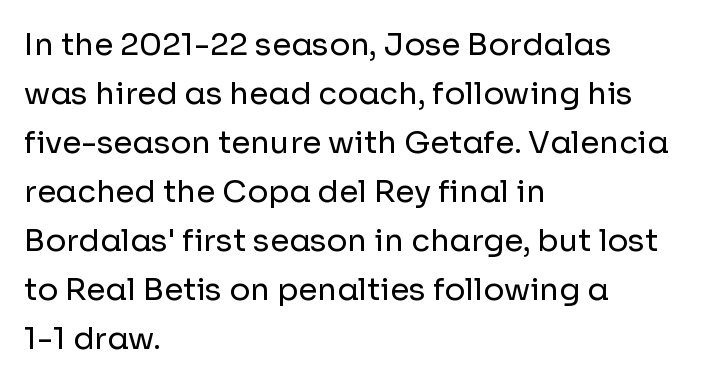
{"serif": "no", "italic": "no", "bold": "no", "weight": "regular", "width": "normal", "stroke_contrast": "low", "x_height": "medium", "monospaced": "no", "underline": "no", "align": "left", "line_spacing": "normal", "line_spacing_ratio": 1.58, "letter_spacing": "normal", "letter_spacing_em": 0.0, "glyph_px": 31}
